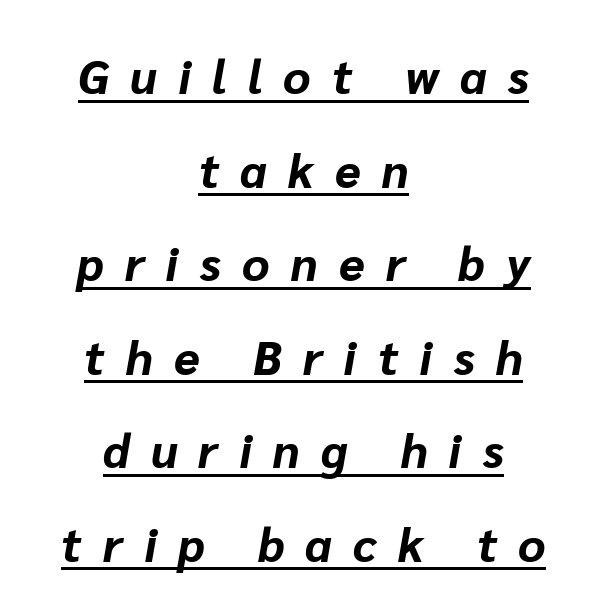
Words appear elongated and porous because spacing is wide. Airy leading. The axis of the letterforms is tilted away from vertical. Horizontally, the lines are justified to the midpoint only. The face used here is proportionally spaced, like ordinary book or web type. The characters look thick and weighty, a clear bold.
